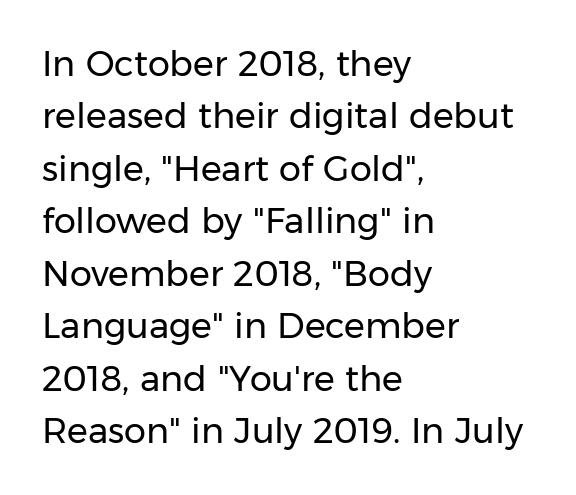
{"serif": "no", "italic": "no", "bold": "no", "weight": "regular", "width": "normal", "stroke_contrast": "low", "x_height": "medium", "monospaced": "no", "underline": "no", "align": "left", "line_spacing": "normal", "line_spacing_ratio": 1.5, "letter_spacing": "normal", "letter_spacing_em": 0.0, "glyph_px": 35}
